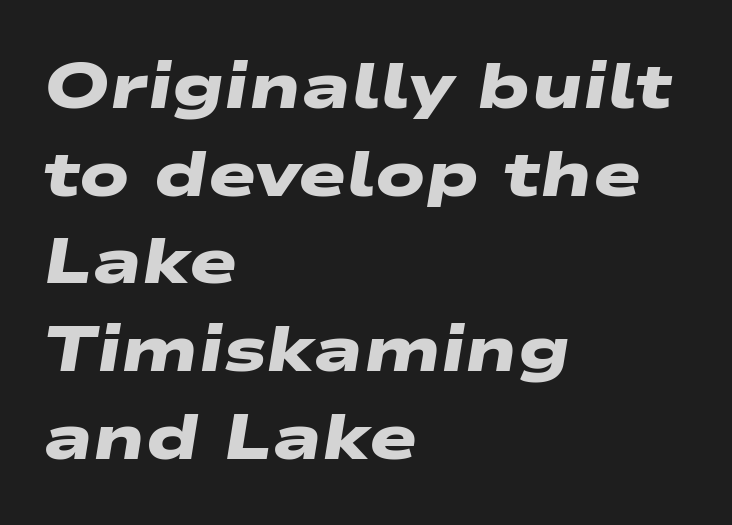
{"serif": "no", "bold": "yes", "weight": "heavy", "width": "wide", "stroke_contrast": "low", "x_height": "medium", "monospaced": "no", "underline": "no", "align": "left", "line_spacing": "normal", "line_spacing_ratio": 1.37, "letter_spacing": "normal", "letter_spacing_em": 0.0, "glyph_px": 64}
